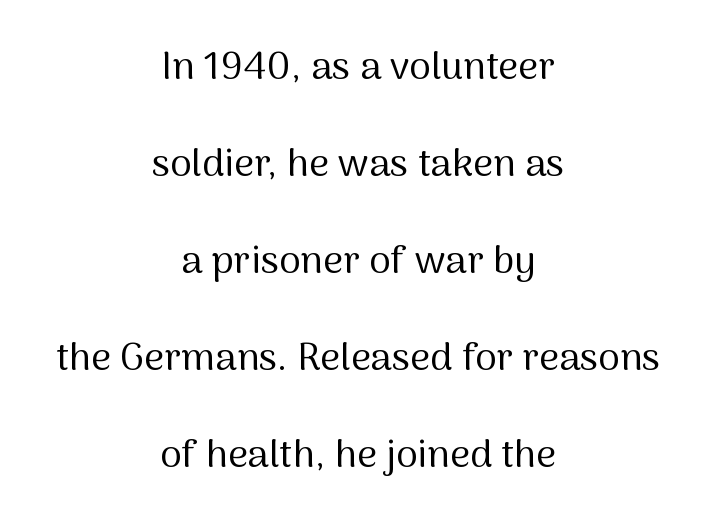
Q: Is the text bold? A: No.
Q: Is the text italic (slanted)? A: No, it is upright.
Q: Is the typeface a serif or a sans-serif typeface? A: Sans-serif.
Q: Is the text underlined? A: No.
Q: How is the paragraph aligned? A: Centered.
Q: Is the spacing between letters normal or unusually wide? A: Normal.
Q: Is the spacing between lines tight, normal or loose? A: Loose.
Q: Width (condensed, normal, or wide)? A: Normal.
Q: Stroke contrast? A: Medium.
Q: x-height? A: Medium.
Q: Monospaced? A: No.
